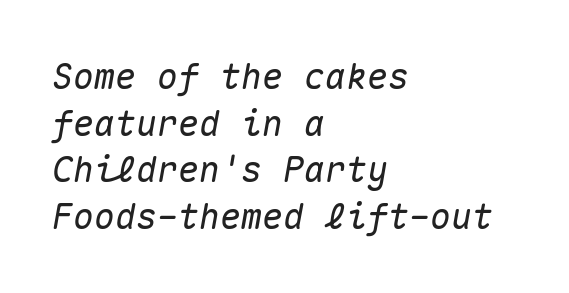
The face used here is monospaced, like something from a code editor. Reading down the block, your eye returns to a fixed left position each line. Leading matches the norm, producing a regular column. The area under the type is left untouched. Honestly, the letter spacing is just normal — you wouldn't notice it. The face used here has a pronounced slope to its letters.
